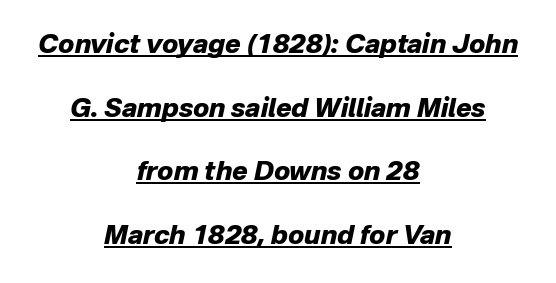
The image shows 26 px bold type, italic (leaning right); set centered, loose line spacing (2.45x), normal letter spacing, underlined.
